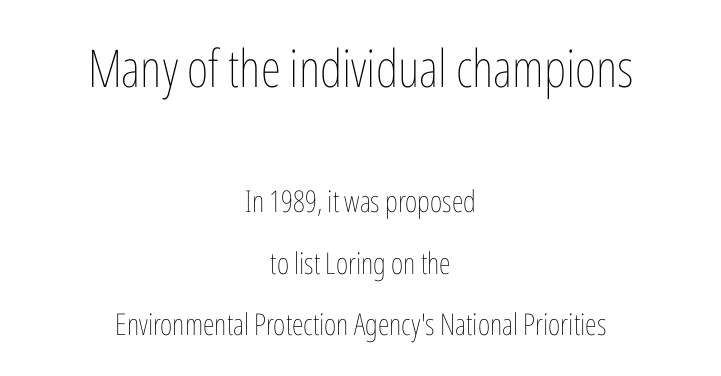
The image shows 52 px thin, condensed type, upright; set centered, loose line spacing (2.05x), normal letter spacing, not underlined; the first (top) block is 1.73x larger; low stroke contrast and a medium x-height.
